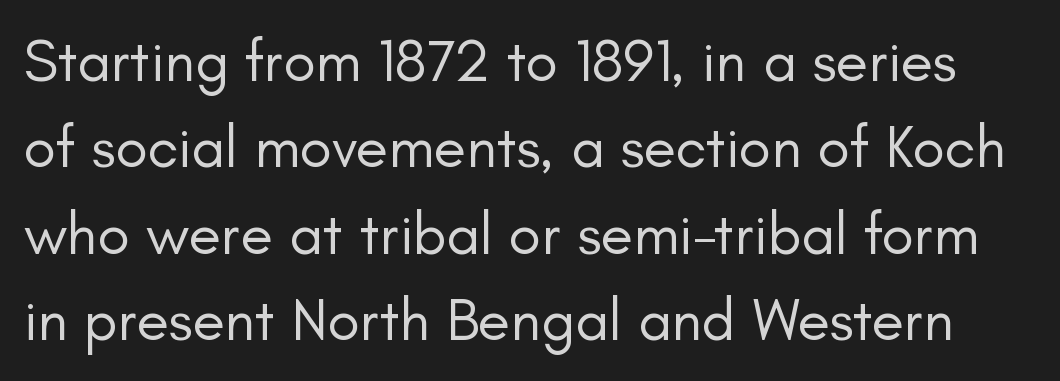
The image shows 60 px regular-weight sans-serif type, upright; set normal line spacing (1.44x), normal letter spacing, not underlined; low stroke contrast and a small x-height.
